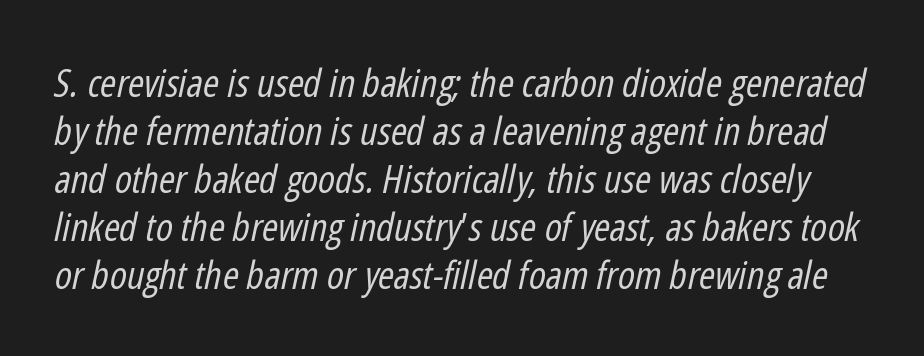
Every character sits at an angle, as italics do. Nothing unusual about the tracking: characters are spaced as the font intends. This sample has the flowing, uneven cadence of proportional lettering. A clean baseline with only descenders dipping below it. Is the type heavy? It reads as light-to-regular instead.
